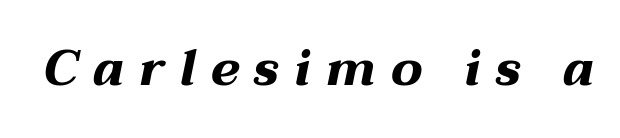
This sample uses an oblique cut, with every glyph tilted off the vertical. Glyph-to-glyph distance is far greater than everyday printed text. Heavy, bold letterforms. Each row of text sits above clean, open space. Looks like regular typesetting: each glyph gets only the width it needs.
